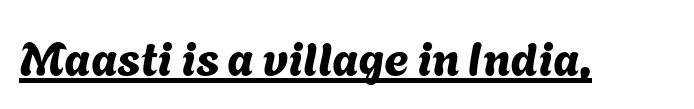
{"serif": "no", "width": "normal", "stroke_contrast": "medium", "x_height": "medium", "monospaced": "no", "underline": "yes", "letter_spacing": "normal", "letter_spacing_em": 0.0, "glyph_px": 47}
